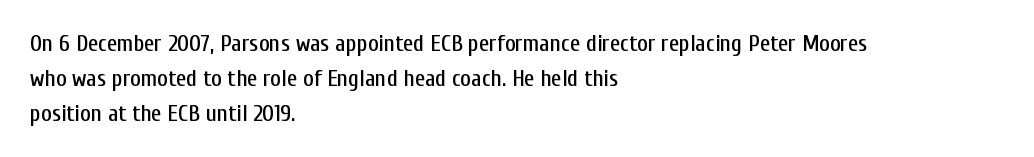
The image shows 23 px text type, upright; set left-aligned, normal line spacing (1.52x), normal letter spacing, not underlined.
